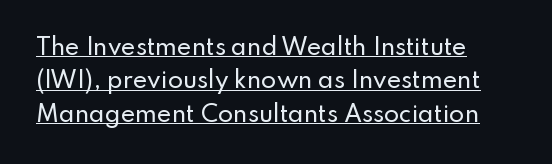
Does the copy run flush right? No — it runs flush left. Is there an underline? Yes — a line sits under the letters. Vertically, the passage feels balanced, rows spaced as you'd expect. Characters remain perfectly vertical along every line.
